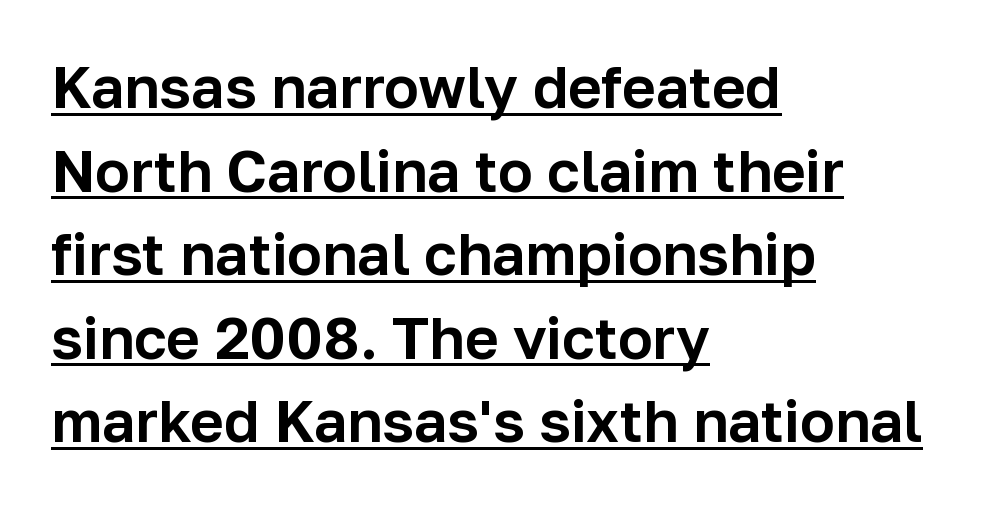
{"serif": "no", "italic": "no", "width": "normal", "stroke_contrast": "low", "x_height": "medium", "monospaced": "no", "underline": "yes", "align": "left", "line_spacing": "normal", "line_spacing_ratio": 1.44, "letter_spacing": "normal", "letter_spacing_em": 0.0, "glyph_px": 58}
